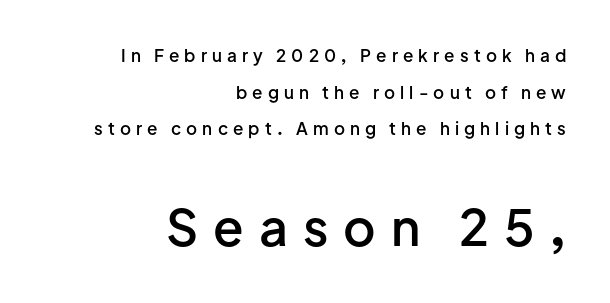
The image shows 50 px semibold sans-serif type, upright; set right-aligned, loose line spacing (2.16x), unusually wide letter spacing (+0.3 em), not underlined; the second (bottom) block is 2.94x larger; low stroke contrast and a medium x-height.
